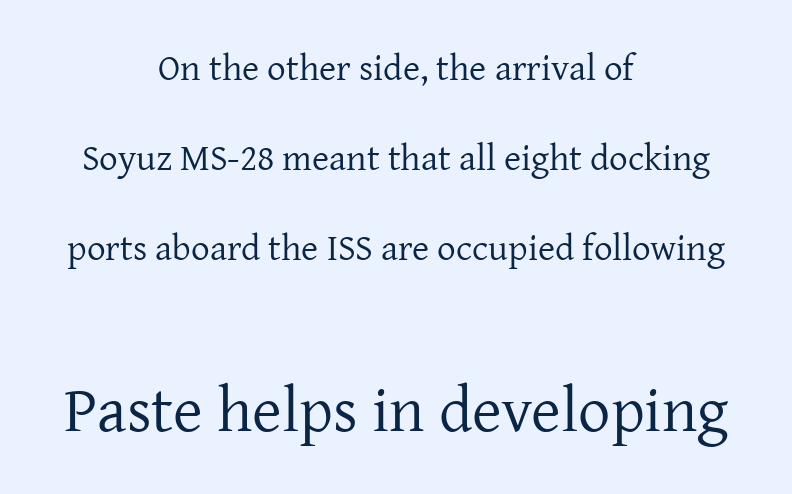
These lines keep a tight, regular rhythm from letter to letter. Compared with a flush-left layout, this one balances lines on the center instead. The face used here appears at its bigger size in the lower chunk. The type family on display is of the serif kind. The passage shown stacks its lines with a broad gap. A bare baseline throughout the passage.
